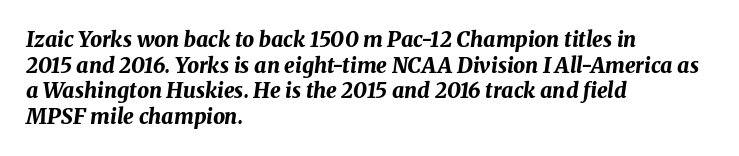
Q: Is the text bold? A: Yes.
Q: Is the text italic (slanted)? A: Yes, it leans right by about 8 degrees.
Q: Is the text underlined? A: No.
Q: How is the paragraph aligned? A: Left-aligned.
Q: Is the spacing between letters normal or unusually wide? A: Normal.
